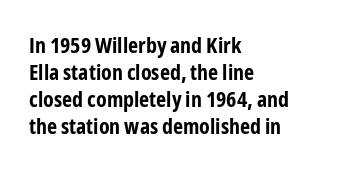
The image shows 22 px bold type, upright; set left-aligned, line spacing 1.23x, normal letter spacing, not underlined.
